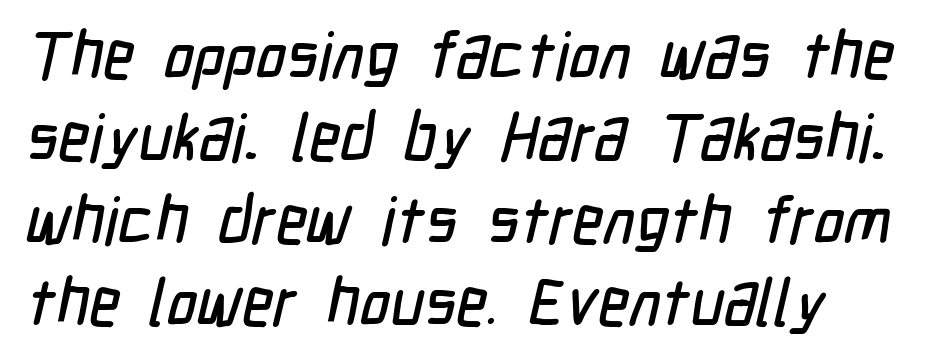
The image shows 66 px condensed sans-serif type; set left-aligned, normal line spacing (1.25x), normal letter spacing, not underlined; low stroke contrast and a medium x-height.
